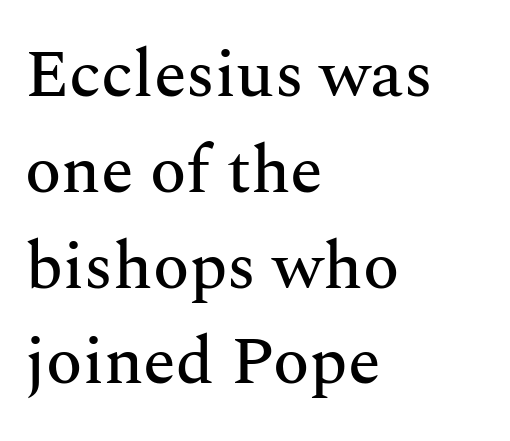
These lines are composed in type with serifs. These lines are set flush left with a ragged right edge. Observe the ordinary spacing: letters are neighbours, not strangers. Ordinary non-slanted type is in use. The letters advance in unequal steps, a hallmark of proportional type. Descenders hang freely into open space.
